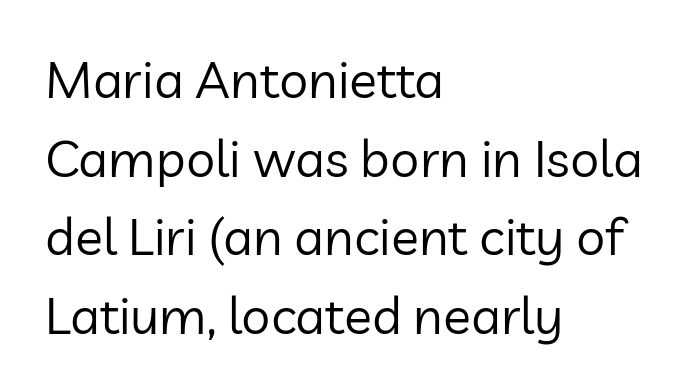
{"serif": "no", "italic": "no", "bold": "no", "weight": "regular", "width": "normal", "stroke_contrast": "low", "x_height": "medium", "monospaced": "no", "underline": "no", "align": "left", "line_spacing": "normal", "line_spacing_ratio": 1.51, "letter_spacing": "normal", "letter_spacing_em": 0.0, "glyph_px": 52}
